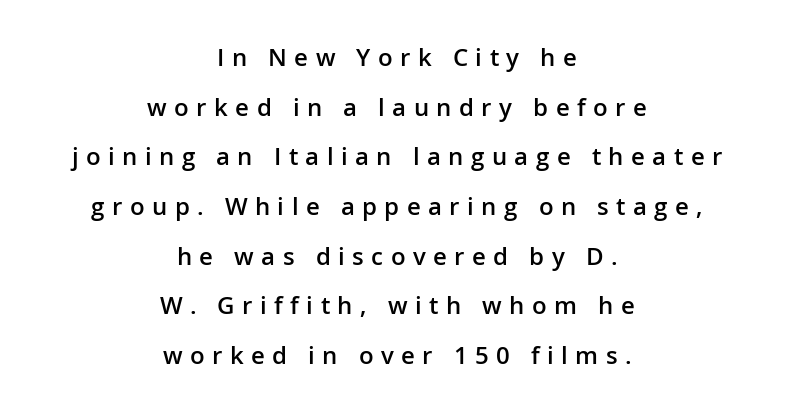
No italicization has been applied; the sample stays upright. Vertically, the passage feels expansive, rows floating well apart. Which margin do the lines hug? Neither — every line sits in the middle. Descenders are the only things crossing below the line. Look at the tracking — it's clearly loosened, letters drifting apart.
